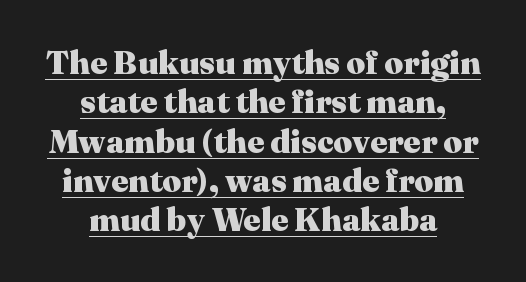
Q: Is the text bold? A: Yes.
Q: Is the text italic (slanted)? A: No, it is upright.
Q: Is the typeface a serif or a sans-serif typeface? A: Serif.
Q: Is the text underlined? A: Yes.
Q: How is the paragraph aligned? A: Centered.
Q: Is the spacing between letters normal or unusually wide? A: Normal.
Q: Width (condensed, normal, or wide)? A: Normal.
Q: Stroke contrast? A: Medium.
Q: x-height? A: Medium.
Q: Monospaced? A: No.
